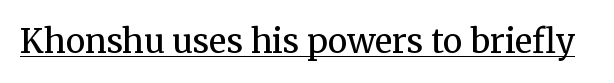
{"serif": "yes", "italic": "no", "bold": "no", "weight": "regular", "width": "normal", "stroke_contrast": "medium", "x_height": "medium", "monospaced": "no", "underline": "yes", "letter_spacing": "normal", "letter_spacing_em": 0.0, "glyph_px": 33}
